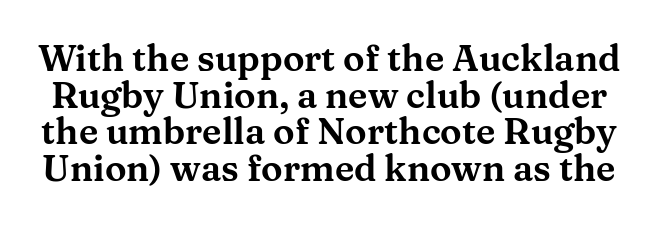
The image shows 36 px wide serif type, upright; set tight line spacing (1.02x), normal letter spacing, not underlined; medium stroke contrast and a medium x-height.
